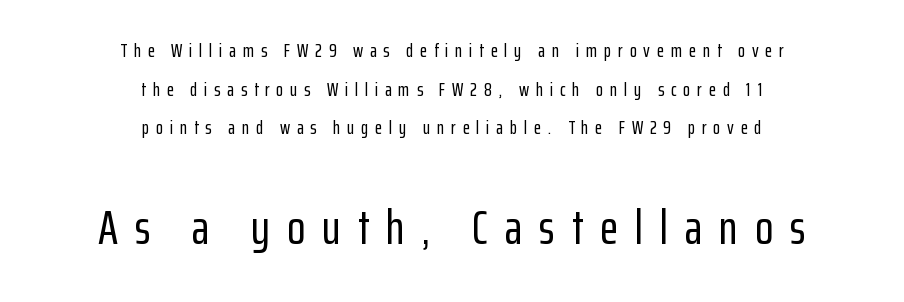
The image shows 48 px condensed sans-serif type, upright; set centered, loose line spacing (2.03x), unusually wide letter spacing (+0.35 em), not underlined; the second (bottom) block is 2.53x larger; low stroke contrast and a medium x-height.
